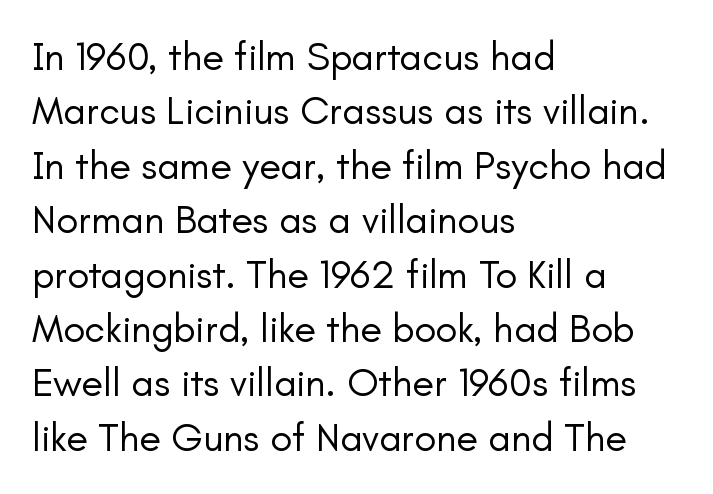
The compositor pushed each line to the left boundary. You could not count columns in this text — the font is proportionally spaced. Between one letter and the next there's only the usual sliver of space. Posture: straight, roman, zero tilt. I'd call this a sans setting — the letters go barefoot. The foot of each line stays bare and open.
